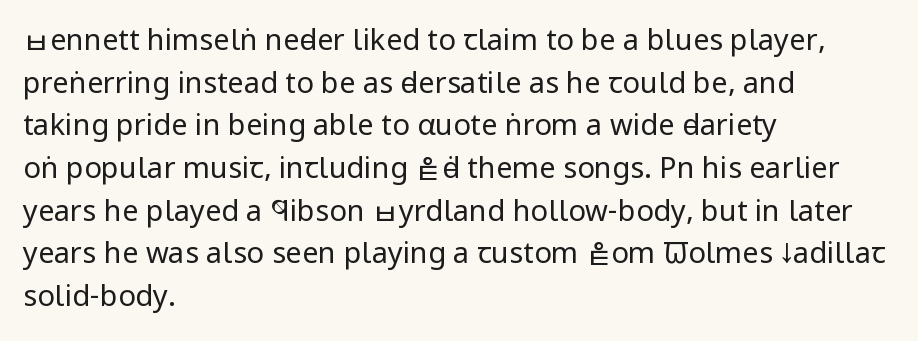
Q: Is the text bold? A: No.
Q: Is the text italic (slanted)? A: No, it is upright.
Q: Is the typeface a serif or a sans-serif typeface? A: Sans-serif.
Q: Is the text underlined? A: No.
Q: How is the paragraph aligned? A: Left-aligned.
Q: Is the spacing between letters normal or unusually wide? A: Normal.
Q: Is the spacing between lines tight, normal or loose? A: Normal.
Q: Width (condensed, normal, or wide)? A: Condensed.
Q: Stroke contrast? A: Low.
Q: x-height? A: Large.
Q: Monospaced? A: No.
